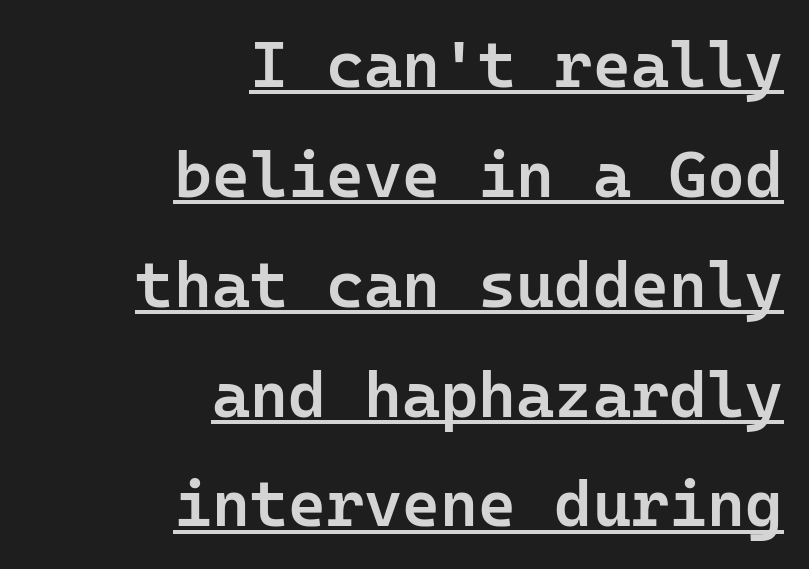
{"serif": "no", "italic": "no", "bold": "semi", "weight": "semibold", "width": "normal", "stroke_contrast": "low", "x_height": "medium", "monospaced": "yes", "underline": "yes", "align": "right", "line_spacing": "normal", "line_spacing_ratio": 1.69, "letter_spacing": "normal", "letter_spacing_em": 0.0, "glyph_px": 65}
